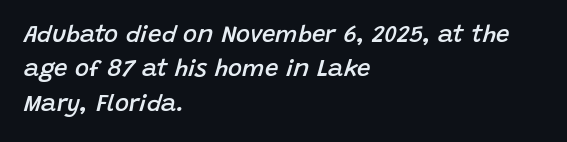
The image shows 24 px text type, italic (leaning right); set left-aligned, normal line spacing (1.43x), normal letter spacing, not underlined.
